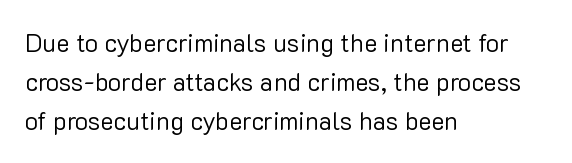
The image shows 25 px text type, upright; set left-aligned, normal line spacing (1.57x), normal letter spacing, not underlined.
